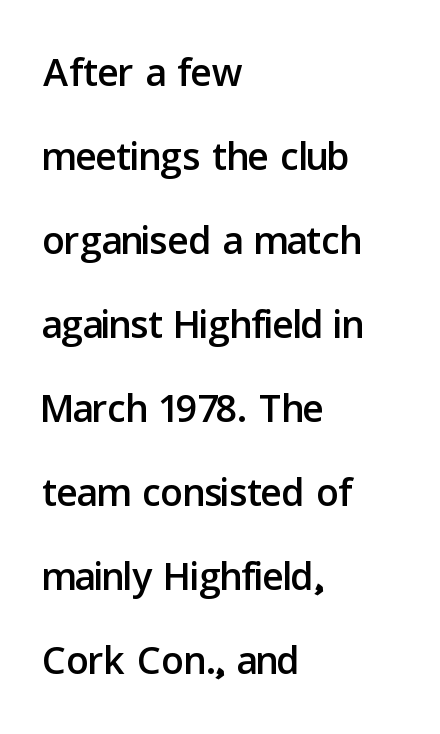
The image shows 56 px sans-serif type, upright; set left-aligned, normal line spacing (1.5x), normal letter spacing, not underlined; low stroke contrast and a medium x-height.
